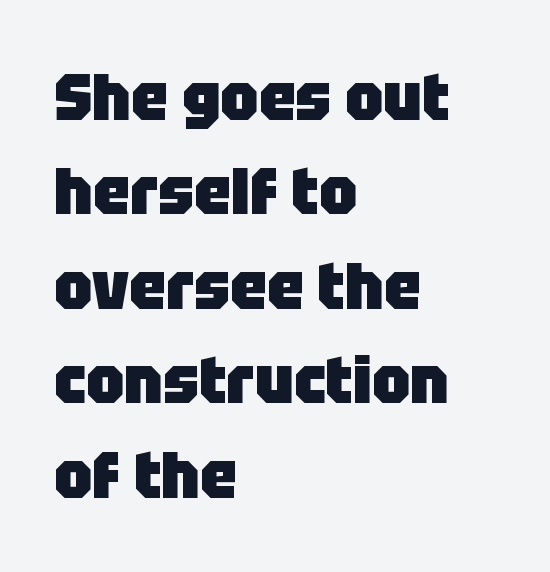
Glyph-to-glyph distance matches everyday printed text. Plain, unruled lines of type. In terms of weight, the rendering is a true, heavy bold. The space between consecutive lines is moderate. The lines are quadded left.
